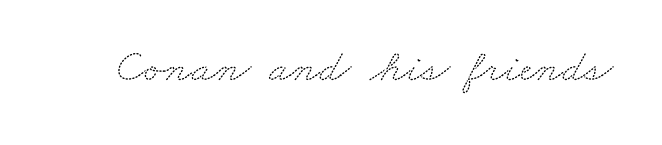
{"serif": "yes", "width": "wide", "stroke_contrast": "medium", "x_height": "small", "monospaced": "no", "underline": "no", "letter_spacing": "normal", "letter_spacing_em": 0.0, "glyph_px": 46}
